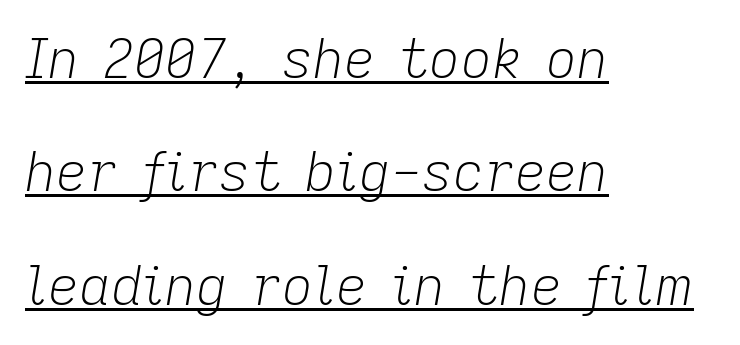
Q: Is the text bold? A: No.
Q: Is the text italic (slanted)? A: Yes, it leans right by about 9 degrees.
Q: Is the text underlined? A: Yes.
Q: How is the paragraph aligned? A: Left-aligned.
Q: Is the spacing between letters normal or unusually wide? A: Normal.
Q: Is the spacing between lines tight, normal or loose? A: Loose.
Q: Width (condensed, normal, or wide)? A: Normal.
Q: Stroke contrast? A: Low.
Q: x-height? A: Medium.
Q: Monospaced? A: No.
